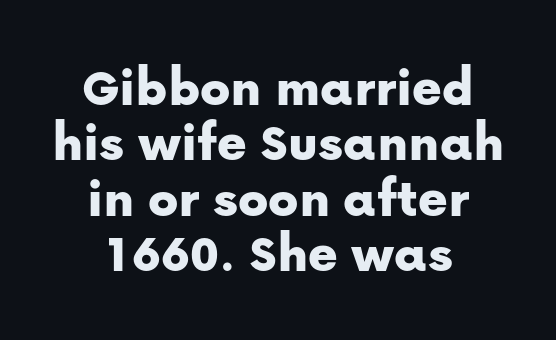
The image shows 56 px sans-serif type, upright; set centered, tight line spacing (0.99x), normal letter spacing, not underlined; low stroke contrast and a medium x-height.
